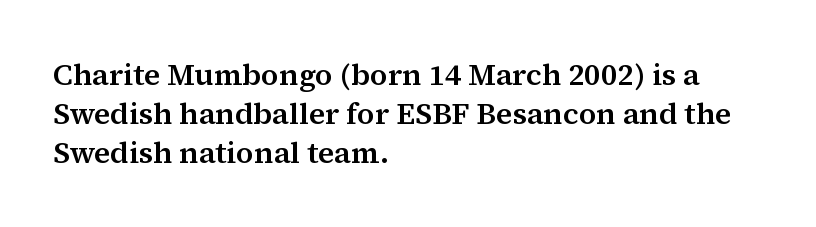
The image shows 30 px serif type, upright; set left-aligned, normal line spacing (1.3x), normal letter spacing, not underlined; medium stroke contrast and a medium x-height.
